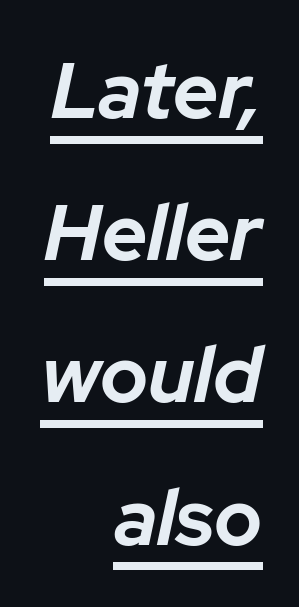
{"italic": "yes", "lean": "right", "slant_degrees": 12, "bold": "yes", "weight": "bold", "width": "normal", "stroke_contrast": "low", "x_height": "medium", "monospaced": "no", "underline": "yes", "align": "right", "line_spacing_ratio": 1.8, "letter_spacing": "normal", "letter_spacing_em": 0.0, "glyph_px": 79}
